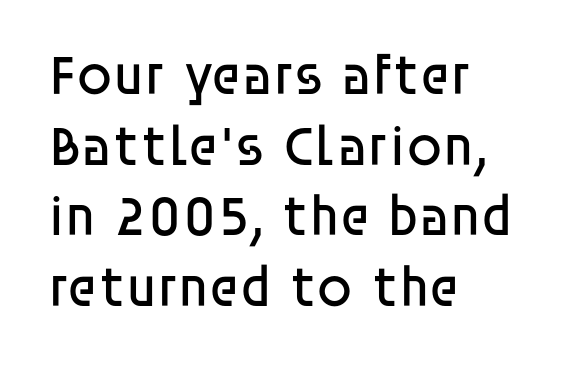
Do the characters align in a grid? No, the font is proportional. The line texture is even and compact thanks to regular tracking. Underline: absent. Observe the absence of serifs on each vertical stroke in this sample. These lines stack with their left ends in a neat column.
